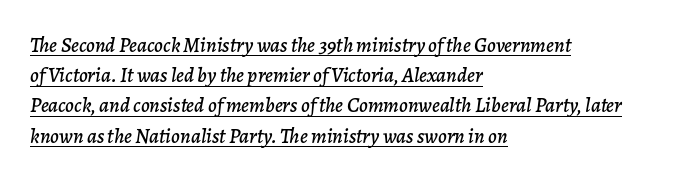
Each line starts at the same left margin while the right side varies. Style check: oblique. What decoration does the sample have? An underline. The rows are spaced the way most documents space them. Does extra space separate the letters? No, they use regular spacing.
